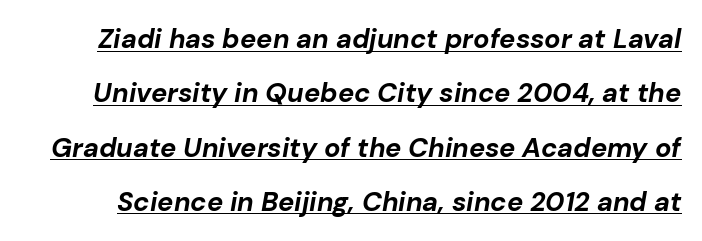
Q: Is the text bold? A: Yes.
Q: Is the text italic (slanted)? A: Yes, it leans right by about 10 degrees.
Q: Is the text underlined? A: Yes.
Q: Is the spacing between letters normal or unusually wide? A: Normal.
Q: Is the spacing between lines tight, normal or loose? A: Loose.
